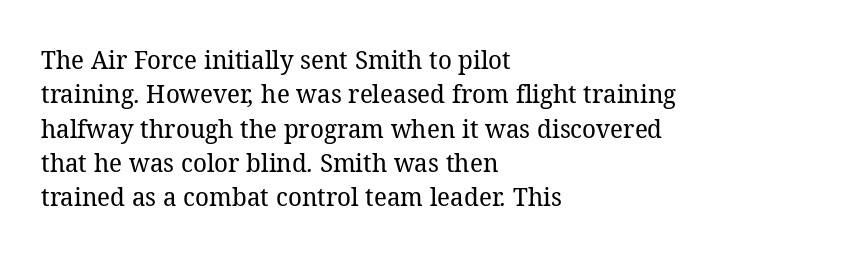
{"bold": "no", "underline": "no", "align": "left", "line_spacing": "normal", "line_spacing_ratio": 1.32, "letter_spacing": "normal", "letter_spacing_em": 0.0, "glyph_px": 26}
